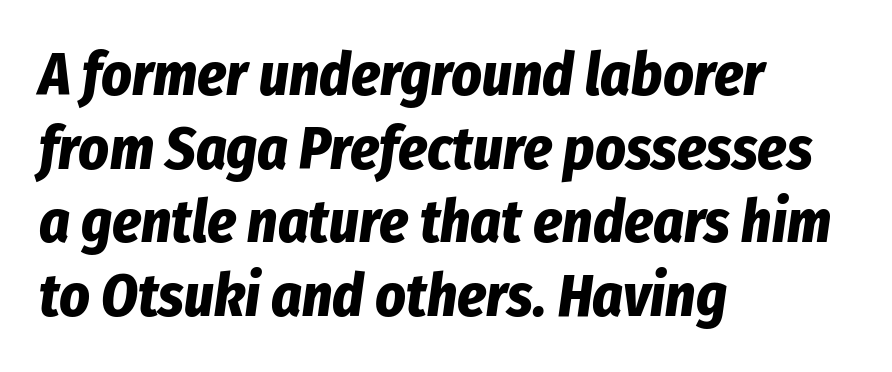
Q: Is the text bold? A: Yes.
Q: Is the text italic (slanted)? A: Yes, it leans right by about 8 degrees.
Q: Is the text underlined? A: No.
Q: How is the paragraph aligned? A: Left-aligned.
Q: Is the spacing between letters normal or unusually wide? A: Normal.
Q: Is the spacing between lines tight, normal or loose? A: Normal.
Q: Width (condensed, normal, or wide)? A: Condensed.
Q: Stroke contrast? A: Low.
Q: x-height? A: Medium.
Q: Monospaced? A: No.
